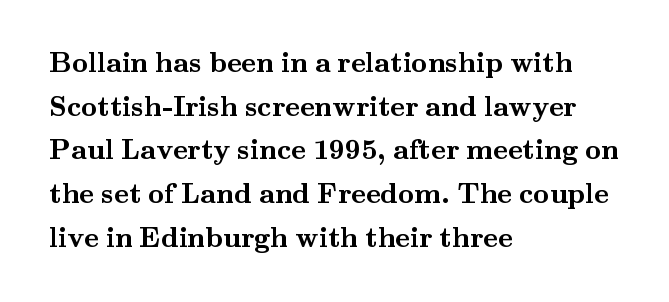
{"serif": "yes", "italic": "no", "bold": "yes", "weight": "semibold", "width": "wide", "stroke_contrast": "medium", "x_height": "small", "monospaced": "no", "underline": "no", "align": "left", "line_spacing": "normal", "line_spacing_ratio": 1.56, "letter_spacing": "normal", "letter_spacing_em": 0.0, "glyph_px": 28}
